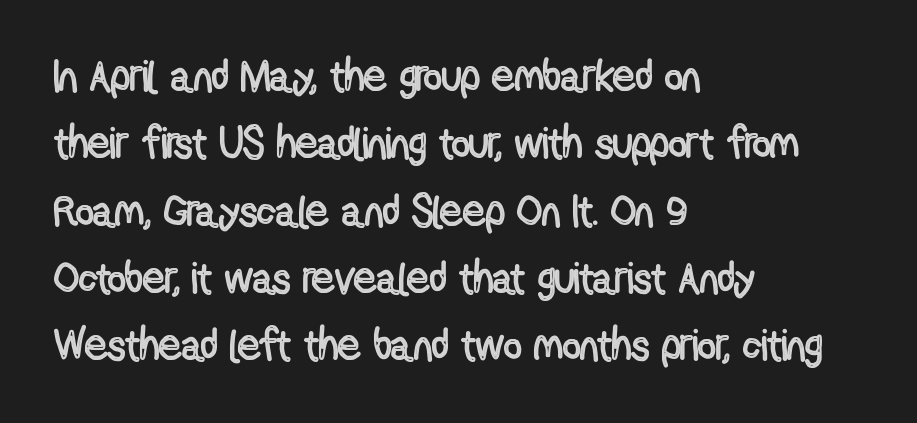
The space directly below the letters is spotless. Interline gaps are of average width in this sample. Notice how the stems are strictly vertical — no italics here. This sample uses plain, unmodified letter spacing. Horizontally, the lines are justified to the leading edge only.
